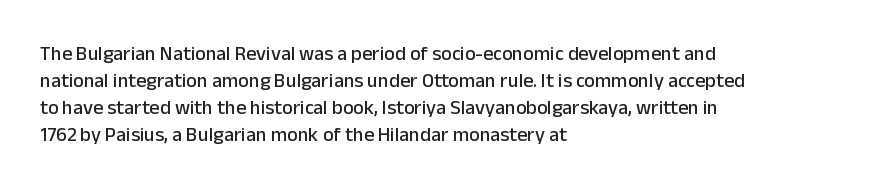
Q: Is the text italic (slanted)? A: No, it is upright.
Q: Is the text underlined? A: No.
Q: How is the paragraph aligned? A: Left-aligned.
Q: Is the spacing between letters normal or unusually wide? A: Normal.
Q: Is the spacing between lines tight, normal or loose? A: Normal.
